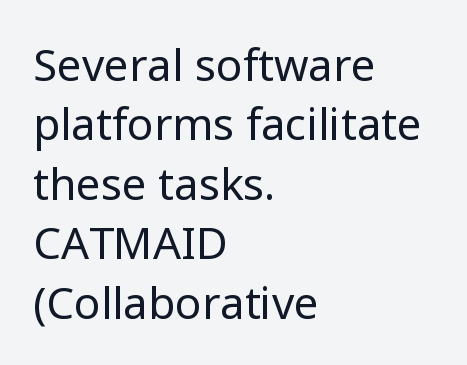
Q: Is the text bold? A: No.
Q: Is the text italic (slanted)? A: No, it is upright.
Q: Is the typeface a serif or a sans-serif typeface? A: Sans-serif.
Q: Is the text underlined? A: No.
Q: How is the paragraph aligned? A: Left-aligned.
Q: Is the spacing between letters normal or unusually wide? A: Normal.
Q: Is the spacing between lines tight, normal or loose? A: Normal.
Q: Width (condensed, normal, or wide)? A: Normal.
Q: Stroke contrast? A: Low.
Q: x-height? A: Medium.
Q: Monospaced? A: No.
